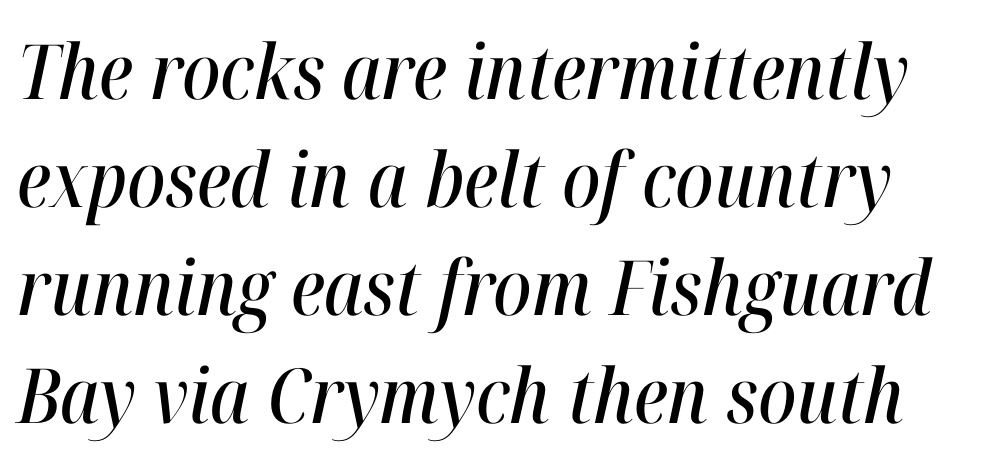
{"italic": "yes", "lean": "right", "slant_degrees": 12, "width": "condensed", "stroke_contrast": "high", "x_height": "medium", "monospaced": "no", "underline": "no", "line_spacing": "normal", "line_spacing_ratio": 1.42, "letter_spacing": "normal", "letter_spacing_em": 0.0, "glyph_px": 76}
